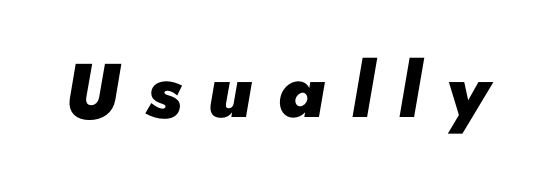
Here the designer chose a conventional face with non-uniform glyph widths. Its strokes are broad and dark, the hallmark of bold type. Substantial extra tracking has been applied to these lines. Unmarked baselines from the first word to the last. Style check: oblique.
